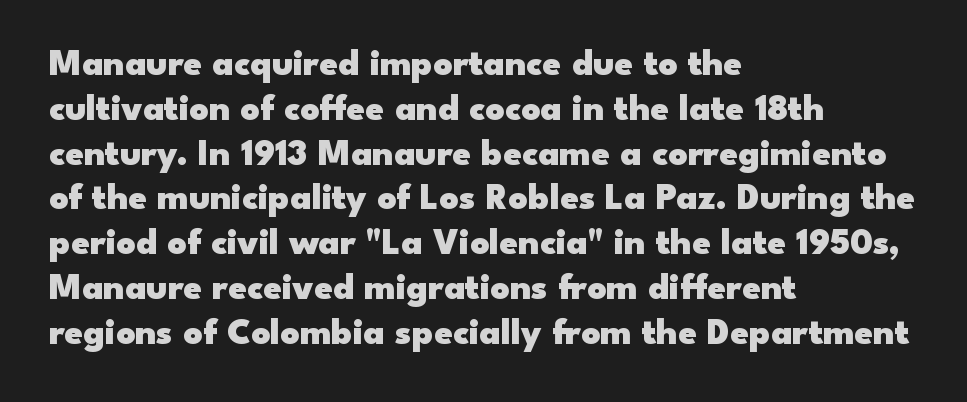
Q: Is the text bold? A: Yes.
Q: Is the text italic (slanted)? A: No, it is upright.
Q: Is the typeface a serif or a sans-serif typeface? A: Sans-serif.
Q: Is the text underlined? A: No.
Q: How is the paragraph aligned? A: Left-aligned.
Q: Is the spacing between letters normal or unusually wide? A: Normal.
Q: Width (condensed, normal, or wide)? A: Wide.
Q: Stroke contrast? A: Low.
Q: x-height? A: Small.
Q: Monospaced? A: No.
